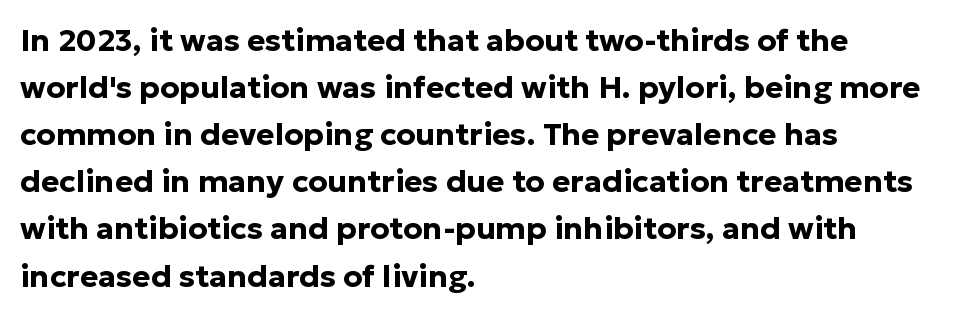
{"serif": "no", "italic": "no", "bold": "yes", "weight": "bold", "width": "normal", "stroke_contrast": "low", "x_height": "medium", "monospaced": "no", "underline": "no", "align": "left", "line_spacing": "normal", "line_spacing_ratio": 1.52, "letter_spacing": "normal", "letter_spacing_em": 0.0, "glyph_px": 31}
